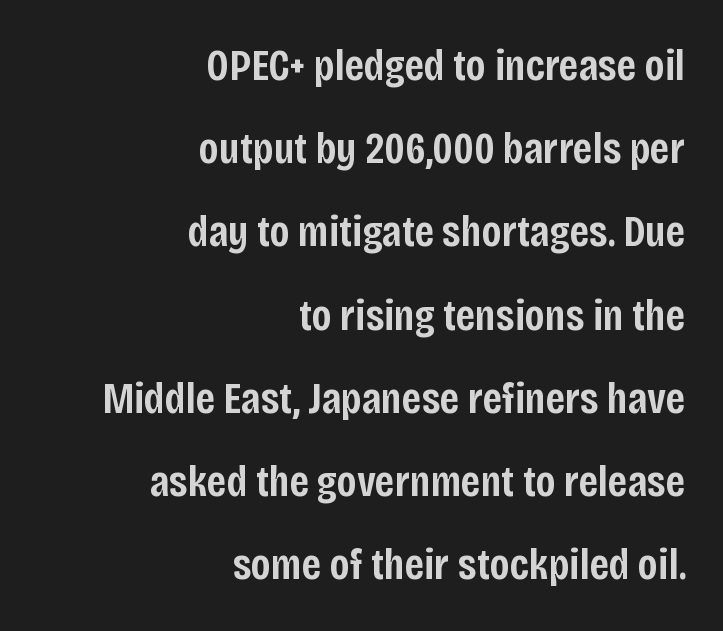
Q: Is the text bold? A: Semi-bold.
Q: Is the text italic (slanted)? A: No, it is upright.
Q: Is the typeface a serif or a sans-serif typeface? A: Sans-serif.
Q: Is the text underlined? A: No.
Q: How is the paragraph aligned? A: Right-aligned.
Q: Is the spacing between letters normal or unusually wide? A: Normal.
Q: Width (condensed, normal, or wide)? A: Condensed.
Q: Stroke contrast? A: Low.
Q: x-height? A: Large.
Q: Monospaced? A: No.
